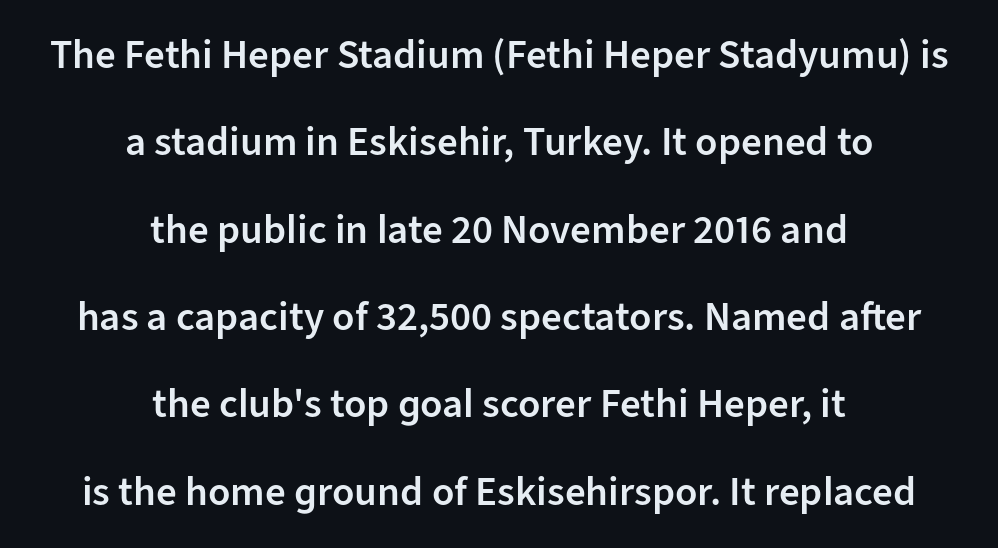
{"serif": "no", "italic": "no", "bold": "semi", "weight": "semibold", "width": "normal", "stroke_contrast": "low", "x_height": "medium", "monospaced": "no", "underline": "no", "align": "center", "line_spacing": "loose", "line_spacing_ratio": 2.13, "letter_spacing": "normal", "letter_spacing_em": 0.0, "glyph_px": 41}
